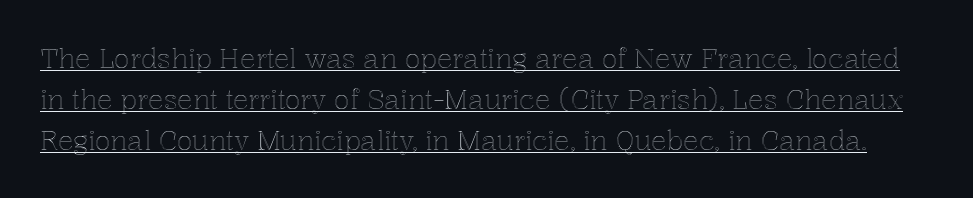
Q: Is the text italic (slanted)? A: No, it is upright.
Q: Is the text underlined? A: Yes.
Q: Is the spacing between letters normal or unusually wide? A: Normal.
Q: Is the spacing between lines tight, normal or loose? A: Normal.
